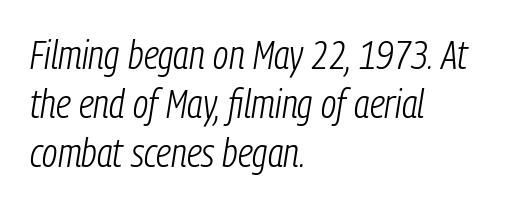
{"italic": "yes", "lean": "right", "slant_degrees": 9, "bold": "no", "weight": "light", "width": "condensed", "stroke_contrast": "low", "x_height": "medium", "monospaced": "no", "underline": "no", "align": "left", "line_spacing_ratio": 1.22, "letter_spacing": "normal", "letter_spacing_em": 0.0, "glyph_px": 40}
